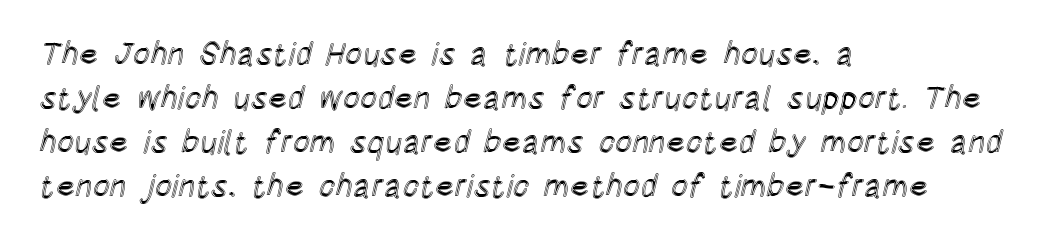
{"width": "condensed", "x_height": "large", "monospaced": "no", "underline": "no", "align": "left", "line_spacing": "normal", "line_spacing_ratio": 1.38, "letter_spacing": "normal", "letter_spacing_em": 0.0, "glyph_px": 32}
